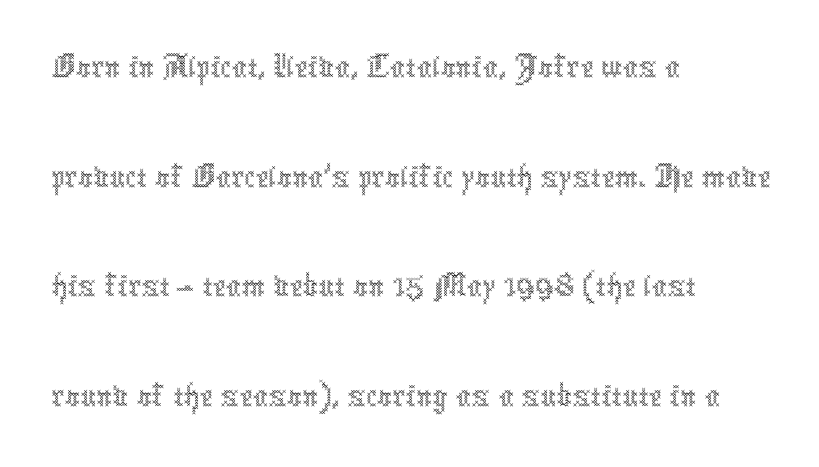
The image shows 74 px thin, condensed type, upright; set left-aligned, normal line spacing (1.48x), normal letter spacing, not underlined; a medium x-height.
